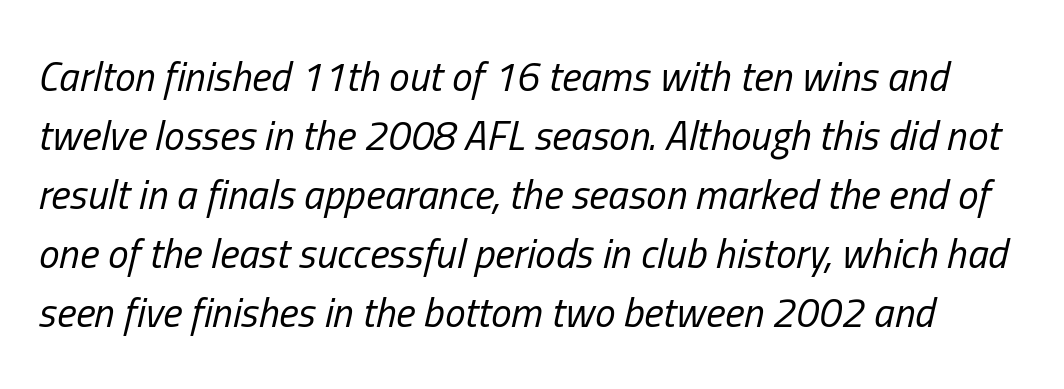
The image shows 41 px regular-weight, condensed type, italic (leaning right); set normal line spacing (1.44x), normal letter spacing, not underlined; low stroke contrast and a medium x-height.
